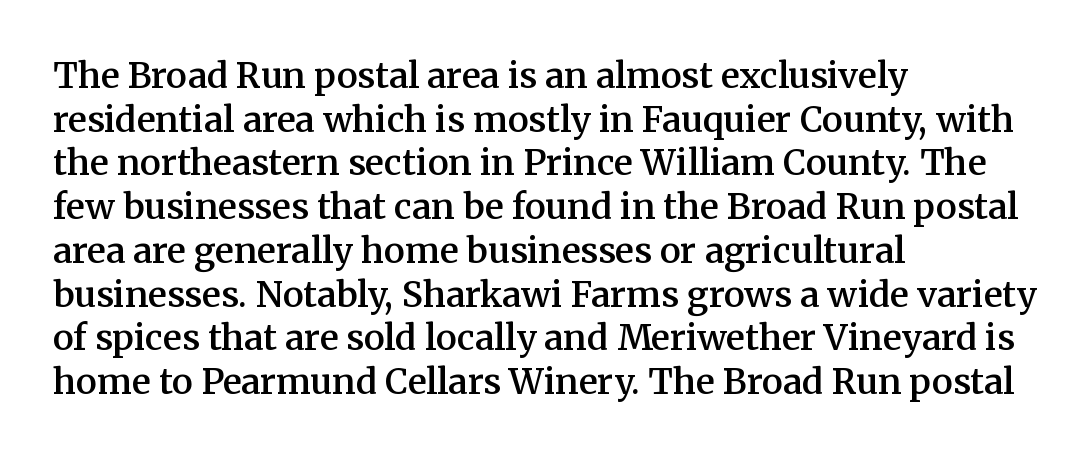
{"serif": "yes", "italic": "no", "bold": "semi", "weight": "semibold", "width": "normal", "stroke_contrast": "medium", "x_height": "medium", "monospaced": "no", "underline": "no", "align": "left", "line_spacing": "normal", "line_spacing_ratio": 1.25, "letter_spacing": "normal", "letter_spacing_em": 0.0, "glyph_px": 35}
